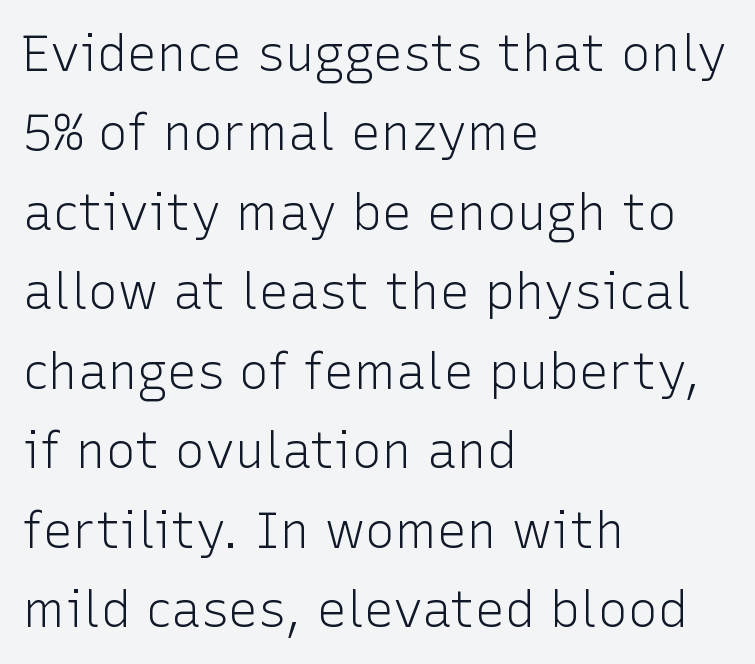
Each letter keeps its own natural width here, so spacing adapts to shape. This is sans-serif lettering, the kind often seen on screens and signage. The font sits on the lighter half of the weight spectrum, regular included. Italic? Not at all — the glyphs are vertical. The leading is moderate, giving the passage an even texture. Casual observation: everything's shoved over to the left.
